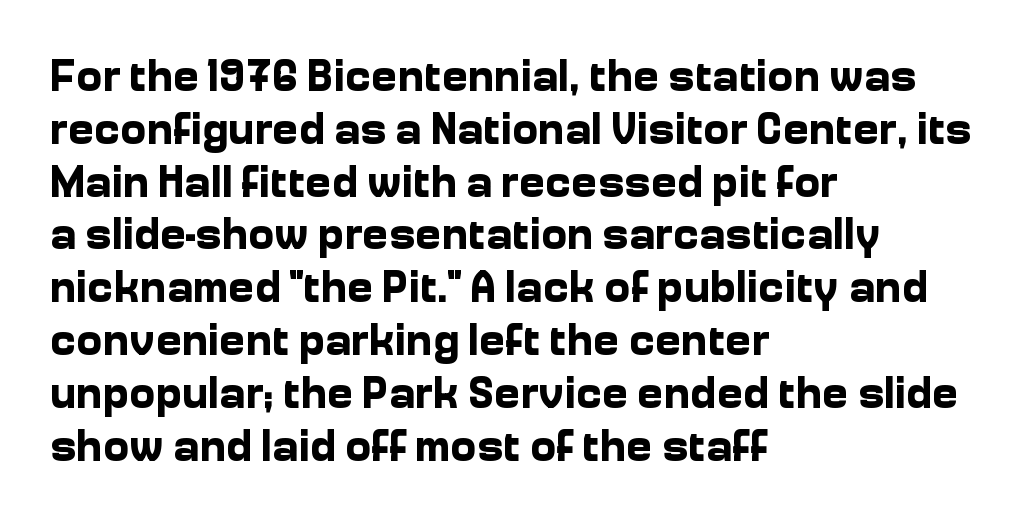
Proportional: the letters do not fall into vertical columns. These lines were composed using upright roman letters. The setting favours the left margin, as ordinary paragraphs usually do. Weight check: bold — yes, fully. Honestly, the letter spacing is just normal — you wouldn't notice it.
